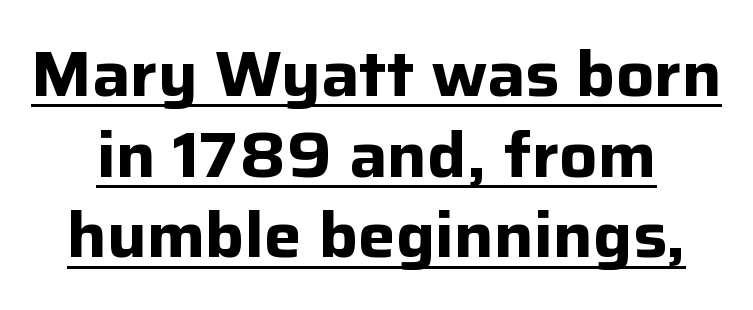
{"serif": "no", "italic": "no", "bold": "yes", "weight": "bold", "width": "normal", "stroke_contrast": "low", "x_height": "medium", "monospaced": "no", "underline": "yes", "line_spacing": "normal", "line_spacing_ratio": 1.28, "letter_spacing": "normal", "letter_spacing_em": 0.0, "glyph_px": 63}
